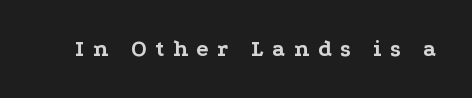
Q: Is the text bold? A: Yes.
Q: Is the text italic (slanted)? A: No, it is upright.
Q: Is the text underlined? A: No.
Q: Is the spacing between letters normal or unusually wide? A: Unusually wide.
